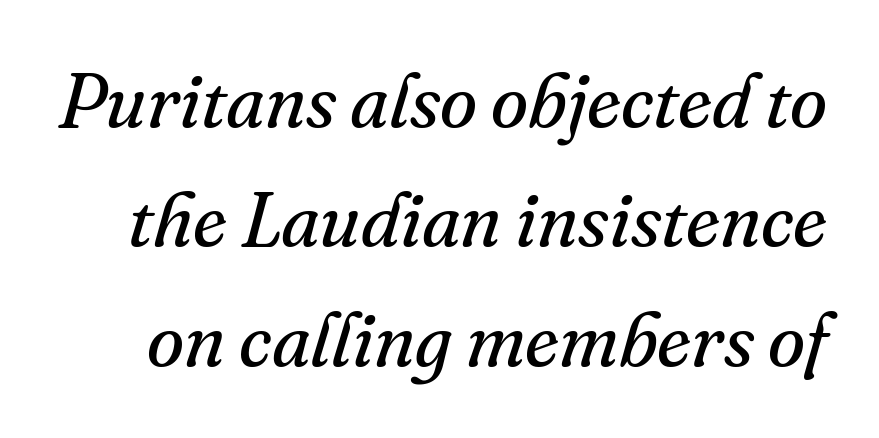
{"serif": "yes", "italic": "yes", "lean": "right", "slant_degrees": 16, "bold": "no", "weight": "regular", "width": "normal", "stroke_contrast": "medium", "x_height": "small", "monospaced": "no", "underline": "no", "line_spacing": "normal", "line_spacing_ratio": 1.57, "letter_spacing": "normal", "letter_spacing_em": 0.0, "glyph_px": 76}
